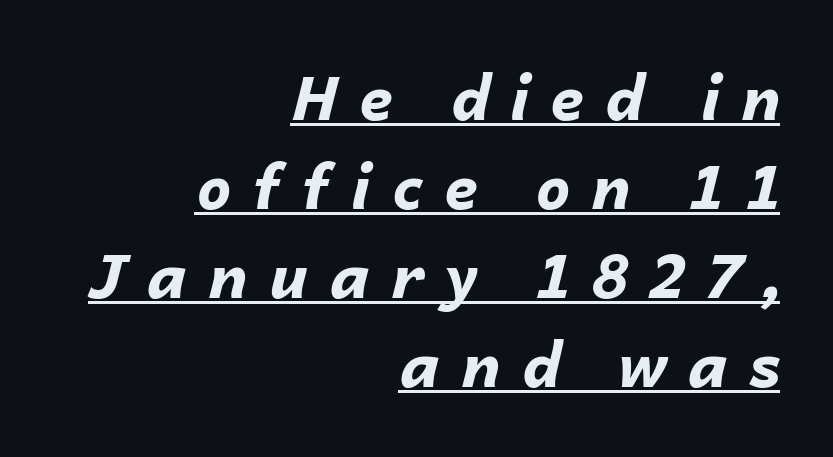
Q: Is the text bold? A: Yes.
Q: Is the text italic (slanted)? A: Yes, it leans right by about 14 degrees.
Q: Is the text underlined? A: Yes.
Q: How is the paragraph aligned? A: Right-aligned.
Q: Is the spacing between letters normal or unusually wide? A: Unusually wide.
Q: Is the spacing between lines tight, normal or loose? A: Normal.
Q: Width (condensed, normal, or wide)? A: Normal.
Q: Stroke contrast? A: Low.
Q: x-height? A: Medium.
Q: Monospaced? A: No.
